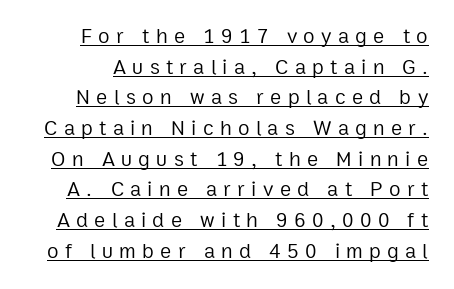
{"italic": "no", "bold": "no", "underline": "yes", "line_spacing": "normal", "line_spacing_ratio": 1.46, "letter_spacing": "wide", "letter_spacing_em": 0.3, "glyph_px": 21}
